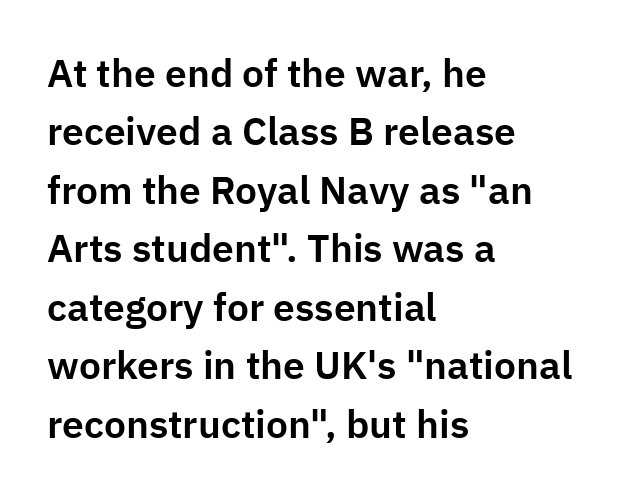
The image shows 39 px sans-serif type, upright; set left-aligned, normal line spacing (1.5x), normal letter spacing, not underlined; low stroke contrast and a medium x-height.
